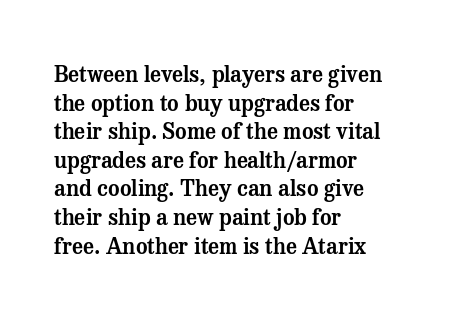
The image shows 22 px text type, upright; set left-aligned, normal line spacing (1.3x), normal letter spacing, not underlined.
